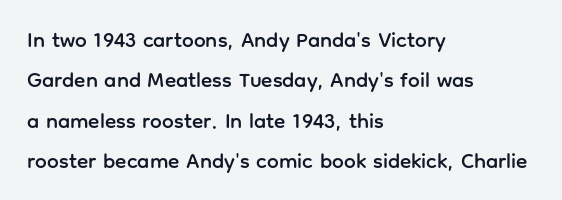
The image shows 21 px text type, upright; set left-aligned, loose line spacing (1.92x), normal letter spacing, not underlined.
